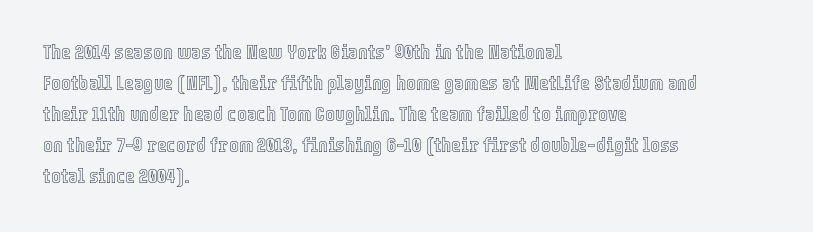
Q: Is the text italic (slanted)? A: No, it is upright.
Q: Is the text underlined? A: No.
Q: How is the paragraph aligned? A: Left-aligned.
Q: Is the spacing between letters normal or unusually wide? A: Normal.
Q: Is the spacing between lines tight, normal or loose? A: Normal.
